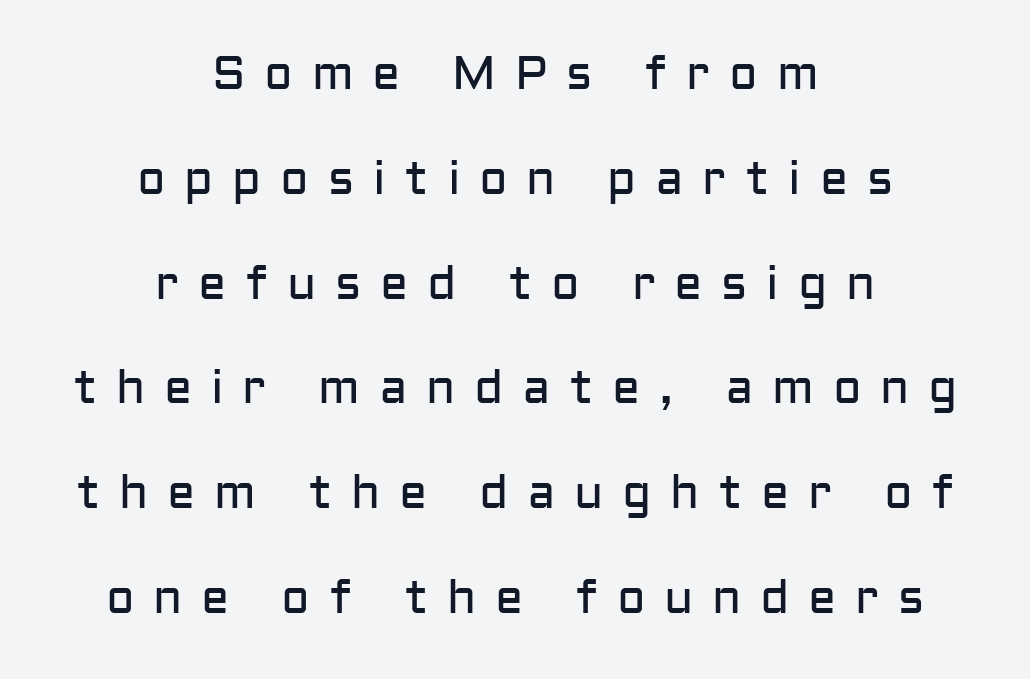
Q: Is the text bold? A: No.
Q: Is the text italic (slanted)? A: No, it is upright.
Q: Is the typeface a serif or a sans-serif typeface? A: Sans-serif.
Q: Is the text underlined? A: No.
Q: How is the paragraph aligned? A: Centered.
Q: Is the spacing between letters normal or unusually wide? A: Unusually wide.
Q: Is the spacing between lines tight, normal or loose? A: Loose.
Q: Width (condensed, normal, or wide)? A: Normal.
Q: Stroke contrast? A: Low.
Q: x-height? A: Medium.
Q: Monospaced? A: No.
